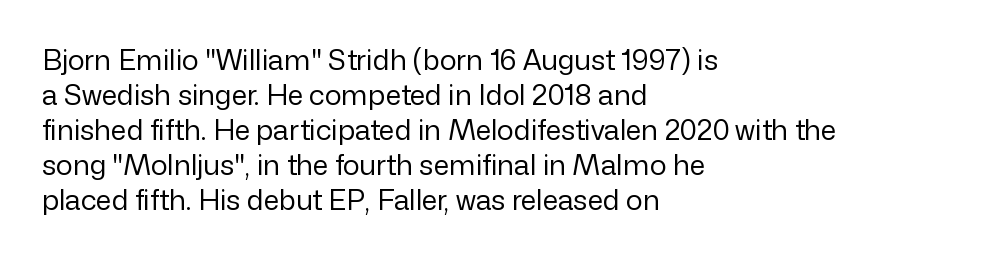
Visually the block forms a straight wall on the left and a jagged coastline on the right. Interline gaps are of average width in this sample. The font family rendered here belongs to the sans-serif group. No chunkiness to these letters — they're not bold. Style check: upright.
